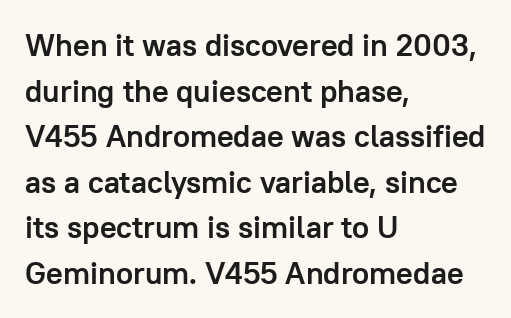
{"serif": "no", "italic": "no", "bold": "yes", "weight": "semibold", "width": "normal", "stroke_contrast": "low", "x_height": "medium", "monospaced": "no", "underline": "no", "align": "left", "line_spacing": "normal", "line_spacing_ratio": 1.47, "letter_spacing": "normal", "letter_spacing_em": 0.0, "glyph_px": 31}
